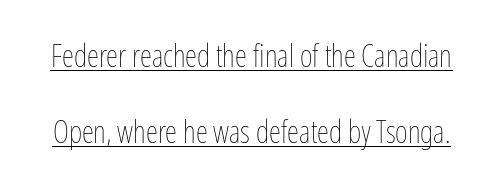
{"italic": "no", "bold": "no", "weight": "thin", "width": "condensed", "stroke_contrast": "low", "x_height": "medium", "monospaced": "no", "underline": "yes", "line_spacing": "loose", "line_spacing_ratio": 2.45, "letter_spacing": "normal", "letter_spacing_em": 0.0, "glyph_px": 31}
